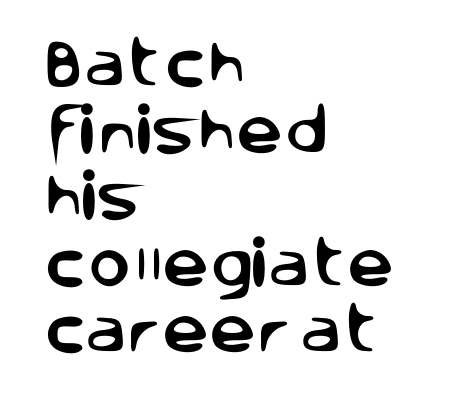
Q: Is the text italic (slanted)? A: No, it is upright.
Q: Is the typeface a serif or a sans-serif typeface? A: Sans-serif.
Q: Is the text underlined? A: No.
Q: How is the paragraph aligned? A: Left-aligned.
Q: Is the spacing between letters normal or unusually wide? A: Normal.
Q: Is the spacing between lines tight, normal or loose? A: Normal.
Q: Width (condensed, normal, or wide)? A: Normal.
Q: Stroke contrast? A: Low.
Q: x-height? A: Large.
Q: Monospaced? A: No.
